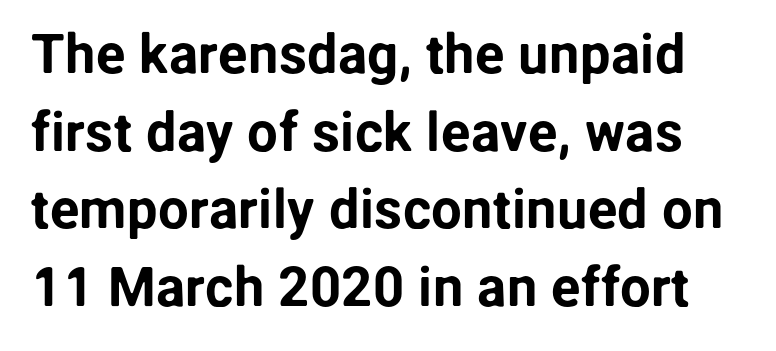
What stands out about the letter spacing? Nothing — it is the standard amount. The string is rendered with underlining switched off. The letters stand upright; this is a roman face. Interline gaps are of average width in this sample. Spacing verdict: proportional, widths tailored to each character. Note: no serifs on the glyphs.
